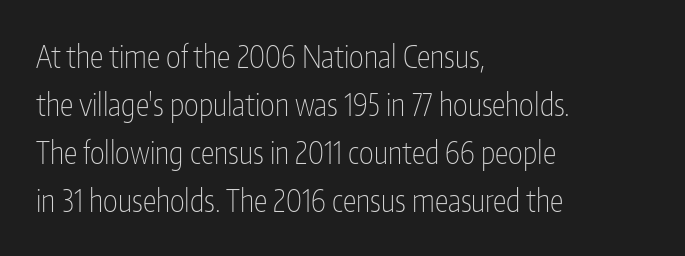
Is the stroke heavy? The answer is a plain regular-or-lighter. Horizontal alignment here is leftward, the default for most running prose. Does extra space separate the letters? No, they use regular spacing. A clean baseline with only descenders dipping below it. Varying glyph widths throughout — classic text-font behaviour. Does the leading feel generous? No, just average.
